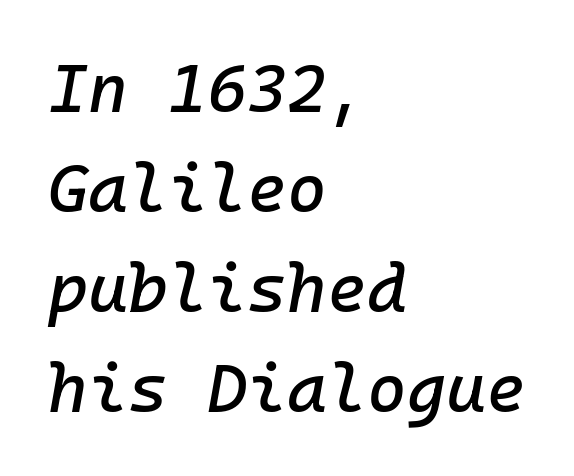
{"italic": "yes", "lean": "right", "slant_degrees": 10, "width": "normal", "stroke_contrast": "low", "x_height": "medium", "underline": "no", "align": "left", "line_spacing": "normal", "line_spacing_ratio": 1.47, "letter_spacing": "normal", "letter_spacing_em": 0.0, "glyph_px": 68}
